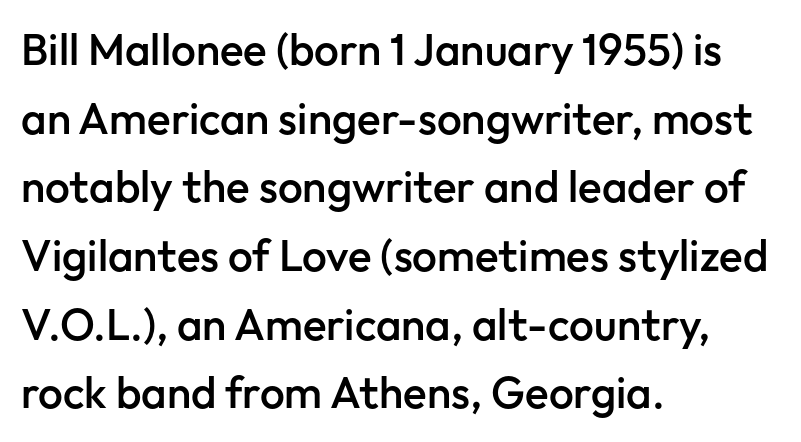
{"serif": "no", "italic": "no", "bold": "semi", "weight": "semibold", "width": "normal", "stroke_contrast": "low", "x_height": "medium", "monospaced": "no", "underline": "no", "align": "left", "line_spacing": "normal", "line_spacing_ratio": 1.56, "letter_spacing": "normal", "letter_spacing_em": 0.0, "glyph_px": 44}
